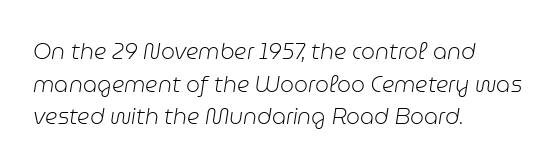
The image shows 22 px text type, italic (leaning right); set left-aligned, normal line spacing (1.48x), normal letter spacing, not underlined.
